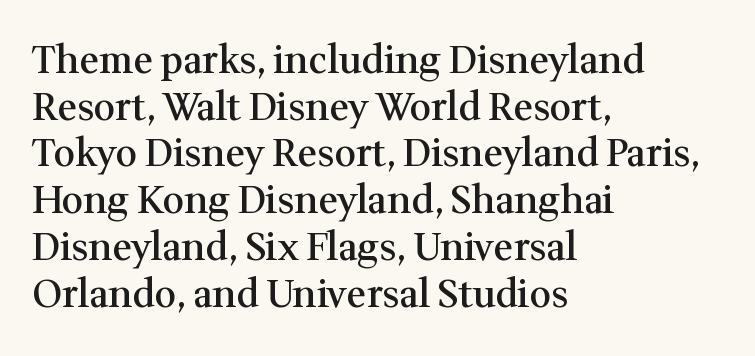
The rendering uses natural spacing where letterforms have individual widths. Characters remain perfectly vertical along every line. Between one letter and the next there's only the usual sliver of space. The characters look somewhat weighty, a semibold short of true bold.
